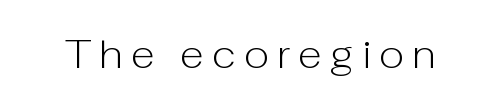
The image shows 39 px light sans-serif type, upright; set unusually wide letter spacing (+0.21 em), not underlined; low stroke contrast and a medium x-height.
